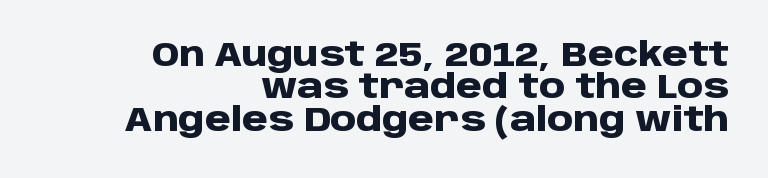
In terms of weight, the rendering is a true, heavy bold. The rendering uses natural spacing where letterforms have individual widths. Letters rest on an invisible, unmarked baseline. Whoever set this chose condensed vertical rhythm over breathing room. You could call the tracking neutral — neither tight nor loose. The lettering holds an erect, upright posture throughout.
